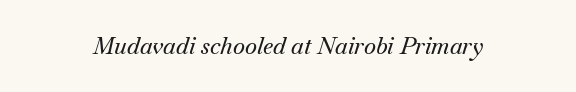
The strip under each line holds only bare page. Tall strokes in this sample are angled rather than plumb. Caption: standard tracking, unaltered.
